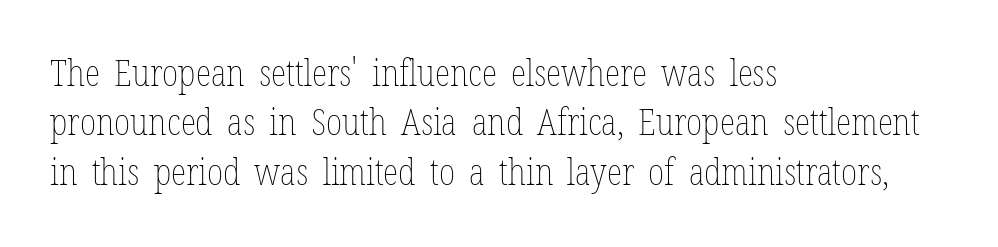
Q: Is the text bold? A: No.
Q: Is the text italic (slanted)? A: No, it is upright.
Q: Is the text underlined? A: No.
Q: How is the paragraph aligned? A: Left-aligned.
Q: Is the spacing between letters normal or unusually wide? A: Normal.
Q: Is the spacing between lines tight, normal or loose? A: Normal.
Q: Width (condensed, normal, or wide)? A: Condensed.
Q: Stroke contrast? A: Low.
Q: x-height? A: Medium.
Q: Monospaced? A: No.
